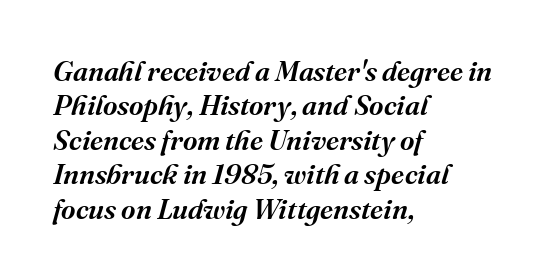
The image shows 28 px serif type, italic (leaning right); set left-aligned, line spacing 1.23x, normal letter spacing, not underlined; medium stroke contrast and a medium x-height.
